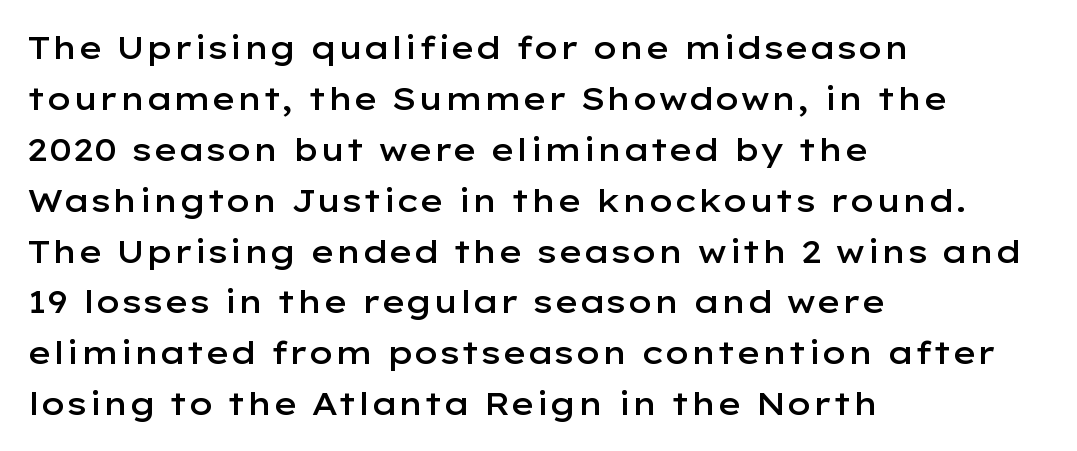
The image shows 32 px semibold, wide sans-serif type, upright; set left-aligned, normal line spacing (1.59x), normal letter spacing, not underlined; low stroke contrast and a medium x-height.
